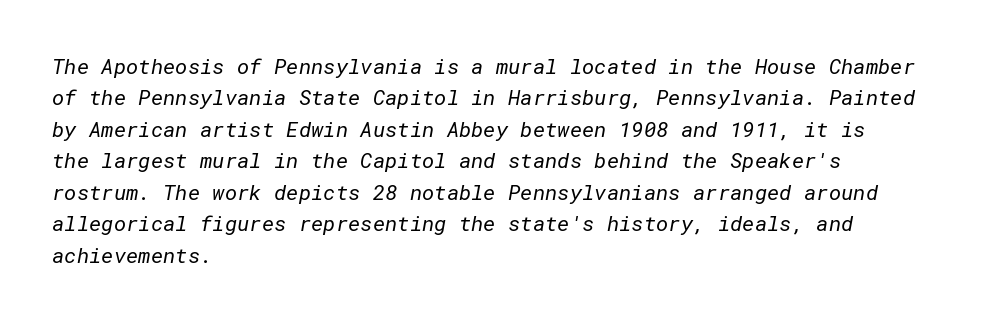
Horizontal alignment here is leftward, the default for most running prose. Inter-character spacing is left at the font's built-in metrics. The typeface has the unassuming heft of standard copy or less. Descender tails drop into unmarked territory. This sample keeps an unexceptional amount of space between lines.
